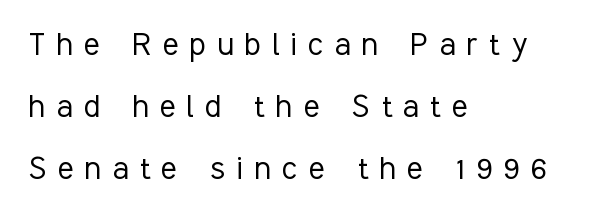
Q: Is the text bold? A: No.
Q: Is the text italic (slanted)? A: No, it is upright.
Q: Is the typeface a serif or a sans-serif typeface? A: Sans-serif.
Q: Is the text underlined? A: No.
Q: How is the paragraph aligned? A: Left-aligned.
Q: Is the spacing between letters normal or unusually wide? A: Unusually wide.
Q: Is the spacing between lines tight, normal or loose? A: Normal.
Q: Width (condensed, normal, or wide)? A: Condensed.
Q: Stroke contrast? A: Low.
Q: x-height? A: Medium.
Q: Monospaced? A: No.
